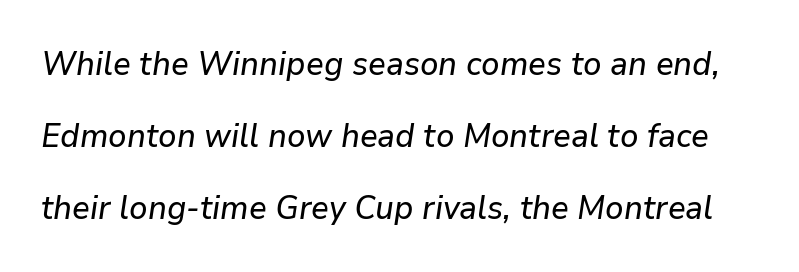
These lines were composed using italics. Quick note: underline off. Think of a printed novel: that variable character pitch is what you see here. Students, note that the glyphs here touch the page at normal intervals. Successive baselines arrive slowly, with a big drop between each.
